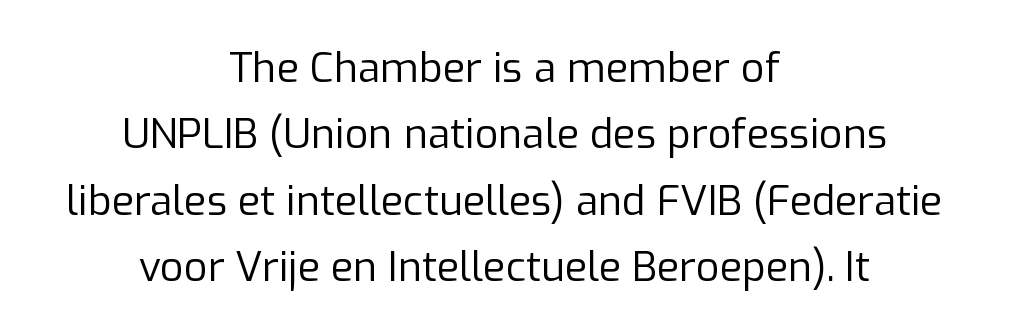
Q: Is the text bold? A: No.
Q: Is the text italic (slanted)? A: No, it is upright.
Q: Is the typeface a serif or a sans-serif typeface? A: Sans-serif.
Q: Is the text underlined? A: No.
Q: How is the paragraph aligned? A: Centered.
Q: Is the spacing between letters normal or unusually wide? A: Normal.
Q: Is the spacing between lines tight, normal or loose? A: Normal.
Q: Width (condensed, normal, or wide)? A: Normal.
Q: Stroke contrast? A: Low.
Q: x-height? A: Medium.
Q: Monospaced? A: No.
